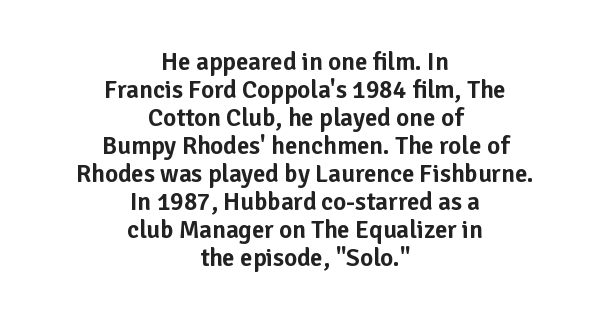
Q: Is the text italic (slanted)? A: No, it is upright.
Q: Is the text underlined? A: No.
Q: How is the paragraph aligned? A: Centered.
Q: Is the spacing between letters normal or unusually wide? A: Normal.
Q: Is the spacing between lines tight, normal or loose? A: Tight.
